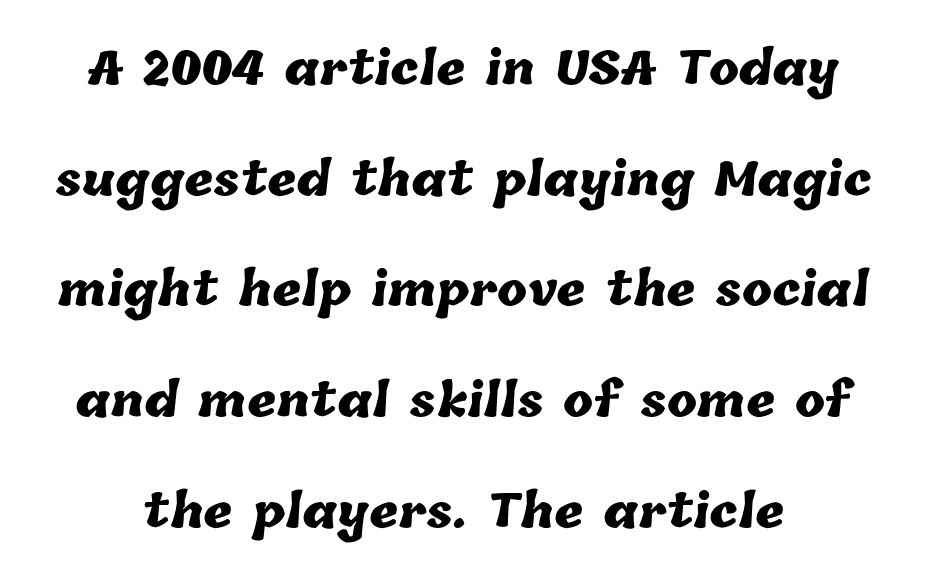
{"bold": "yes", "weight": "heavy", "width": "normal", "stroke_contrast": "low", "x_height": "medium", "monospaced": "no", "underline": "no", "line_spacing": "loose", "line_spacing_ratio": 2.46, "letter_spacing": "normal", "letter_spacing_em": 0.0, "glyph_px": 45}
